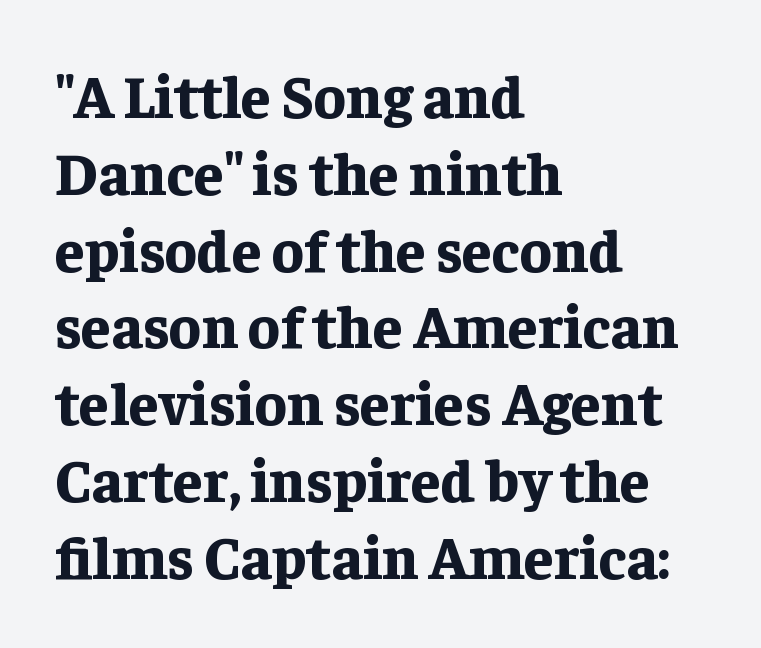
Q: Is the text bold? A: Yes.
Q: Is the text italic (slanted)? A: No, it is upright.
Q: Is the typeface a serif or a sans-serif typeface? A: Serif.
Q: Is the text underlined? A: No.
Q: How is the paragraph aligned? A: Left-aligned.
Q: Is the spacing between letters normal or unusually wide? A: Normal.
Q: Is the spacing between lines tight, normal or loose? A: Normal.
Q: Width (condensed, normal, or wide)? A: Normal.
Q: Stroke contrast? A: Low.
Q: x-height? A: Medium.
Q: Monospaced? A: No.
